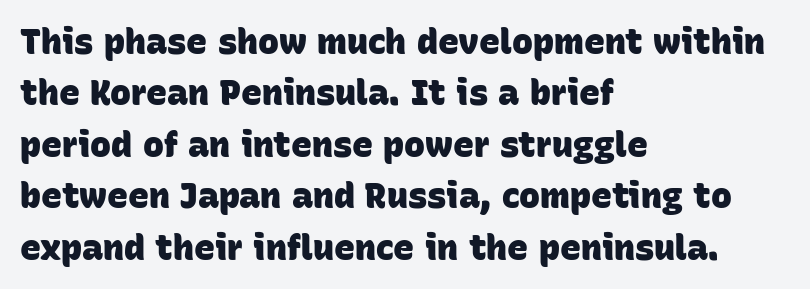
The image shows 35 px heavy sans-serif type; set left-aligned, normal line spacing (1.47x), normal letter spacing, not underlined; low stroke contrast and a large x-height.
